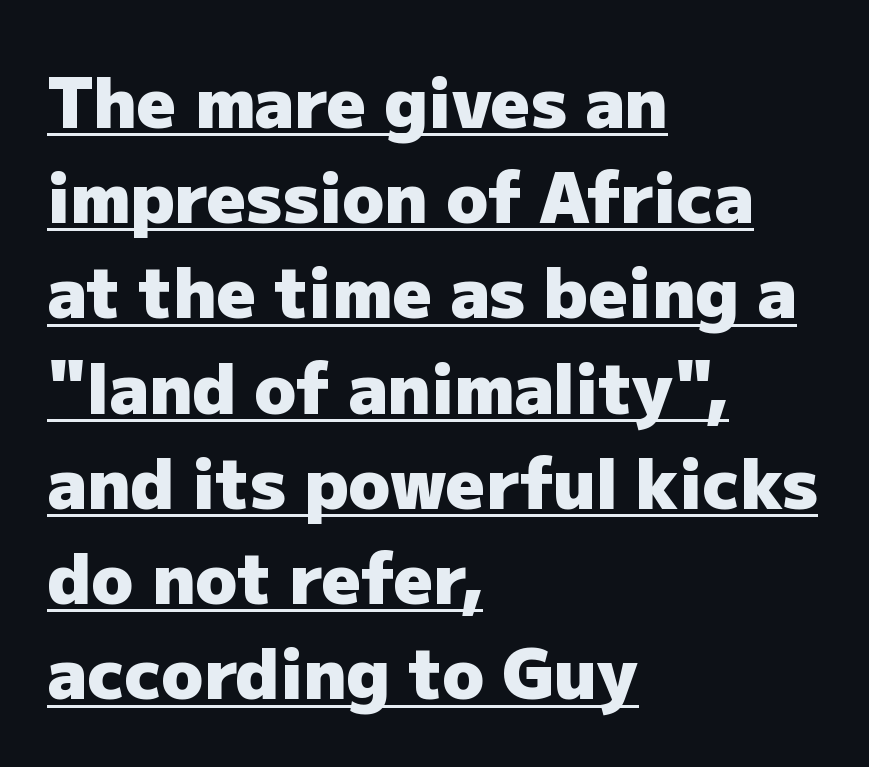
Letterform terminals end flat and unadorned throughout the passage. The glyphs are accompanied by a horizontal stroke just below them. Nope, not italic — everything's standing straight. Line spacing here is normal. Looks like regular typesetting: each glyph gets only the width it needs.
